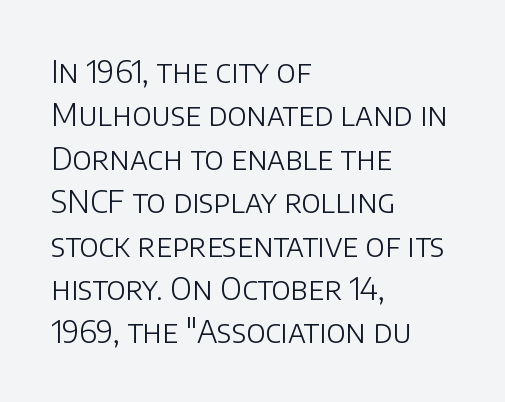
The image shows 31 px light sans-serif type, upright; set left-aligned, normal line spacing (1.4x), normal letter spacing, not underlined; low stroke contrast and a large x-height.
